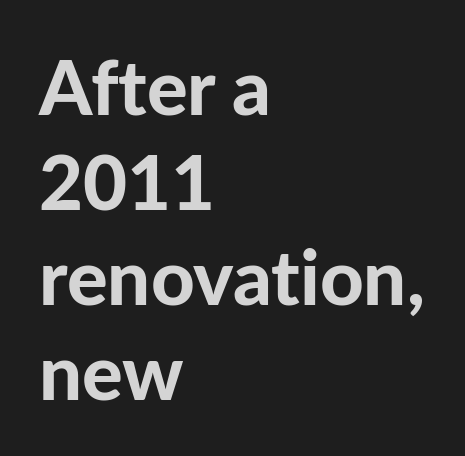
The image shows 76 px bold sans-serif type, upright; set left-aligned, normal line spacing (1.25x), normal letter spacing, not underlined; low stroke contrast and a medium x-height.
